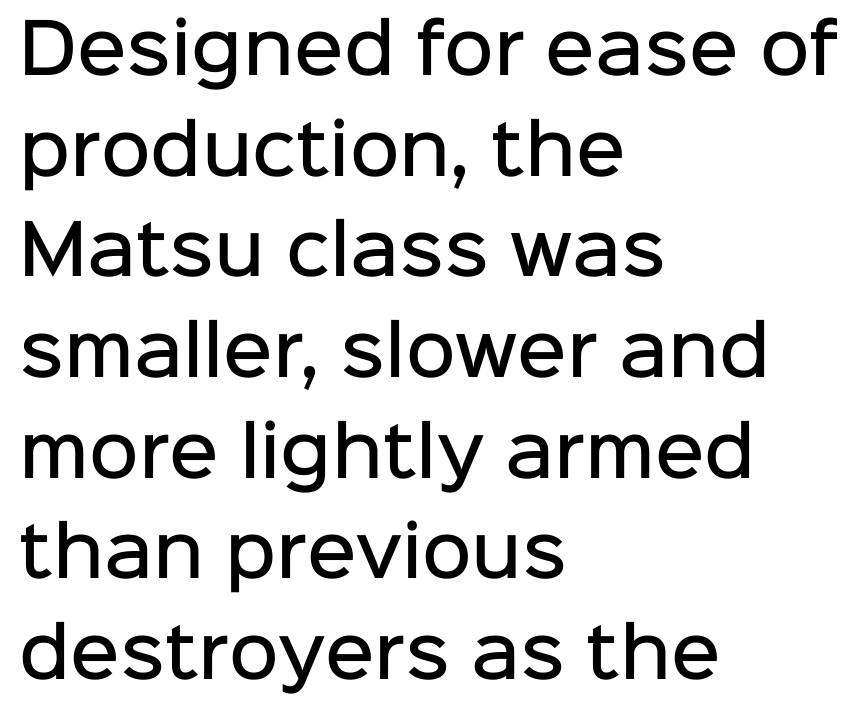
Q: Is the text bold? A: Semi-bold.
Q: Is the text italic (slanted)? A: No, it is upright.
Q: Is the typeface a serif or a sans-serif typeface? A: Sans-serif.
Q: Is the text underlined? A: No.
Q: How is the paragraph aligned? A: Left-aligned.
Q: Is the spacing between letters normal or unusually wide? A: Normal.
Q: Is the spacing between lines tight, normal or loose? A: Normal.
Q: Width (condensed, normal, or wide)? A: Normal.
Q: Stroke contrast? A: Low.
Q: x-height? A: Medium.
Q: Monospaced? A: No.
